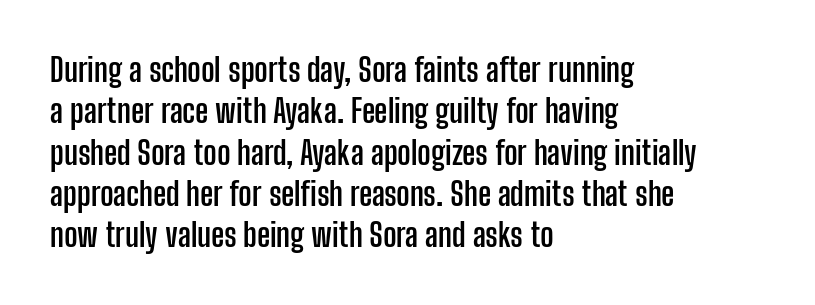
Q: Is the text bold? A: Yes.
Q: Is the text italic (slanted)? A: No, it is upright.
Q: Is the typeface a serif or a sans-serif typeface? A: Sans-serif.
Q: Is the text underlined? A: No.
Q: How is the paragraph aligned? A: Left-aligned.
Q: Is the spacing between letters normal or unusually wide? A: Normal.
Q: Is the spacing between lines tight, normal or loose? A: Normal.
Q: Width (condensed, normal, or wide)? A: Condensed.
Q: Stroke contrast? A: Low.
Q: x-height? A: Medium.
Q: Monospaced? A: No.
